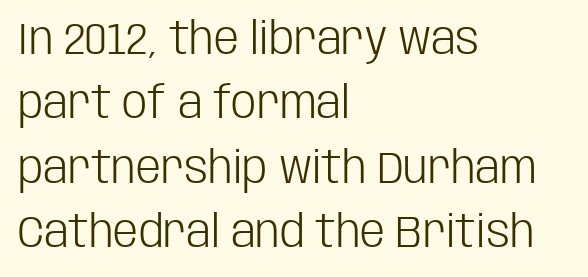
Q: Is the text bold? A: No.
Q: Is the text italic (slanted)? A: No, it is upright.
Q: Is the typeface a serif or a sans-serif typeface? A: Sans-serif.
Q: Is the text underlined? A: No.
Q: How is the paragraph aligned? A: Left-aligned.
Q: Is the spacing between letters normal or unusually wide? A: Normal.
Q: Is the spacing between lines tight, normal or loose? A: Normal.
Q: Width (condensed, normal, or wide)? A: Condensed.
Q: Stroke contrast? A: Low.
Q: x-height? A: Large.
Q: Monospaced? A: No.
